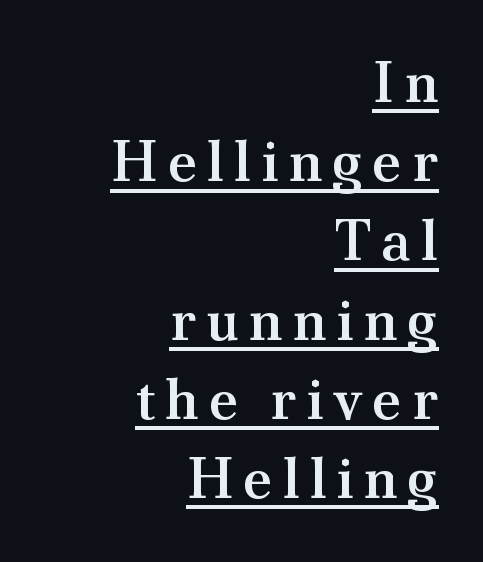
The image shows 57 px semibold serif type, upright; set right-aligned, normal line spacing (1.39x), underlined; medium stroke contrast and a small x-height.
